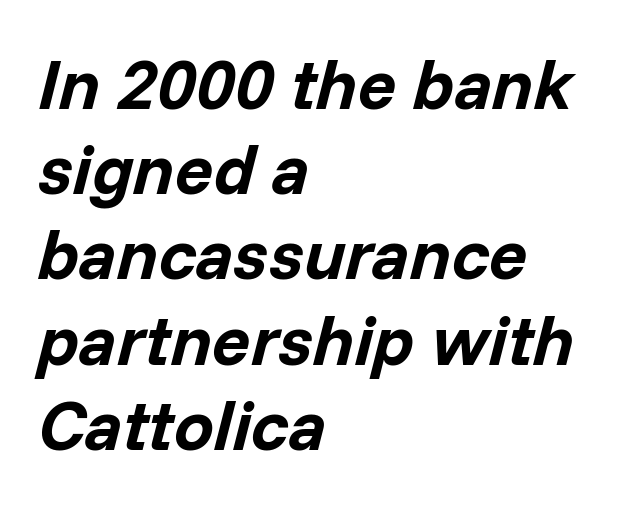
{"italic": "yes", "lean": "right", "slant_degrees": 14, "bold": "yes", "weight": "bold", "width": "normal", "stroke_contrast": "low", "x_height": "medium", "monospaced": "no", "underline": "no", "align": "left", "line_spacing_ratio": 1.2, "letter_spacing": "normal", "letter_spacing_em": 0.0, "glyph_px": 71}
